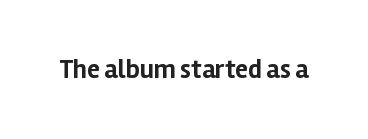
Only glyphs here, with clear space below each row. Rendered with straight, roman letterforms. The glyphs have the mass of a bold cut. Observe the ordinary spacing: letters are neighbours, not strangers.
